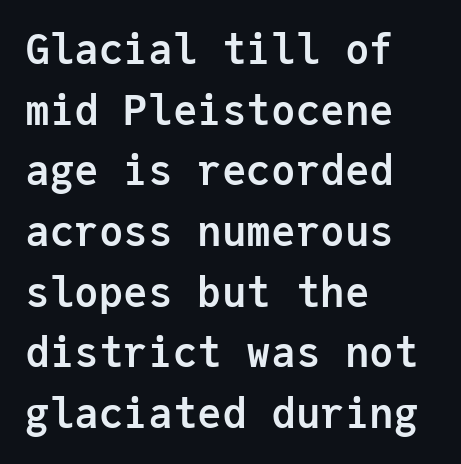
{"serif": "no", "italic": "no", "bold": "yes", "weight": "semibold", "width": "normal", "stroke_contrast": "low", "x_height": "medium", "monospaced": "yes", "underline": "no", "align": "left", "line_spacing": "normal", "line_spacing_ratio": 1.48, "letter_spacing": "normal", "letter_spacing_em": 0.0, "glyph_px": 41}
